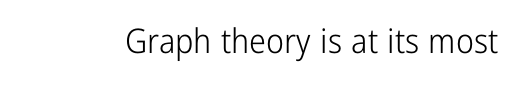
Tall strokes in this sample are plumb rather than angled. Observe the ordinary spacing: letters are neighbours, not strangers. The area under the type is left untouched. Nothing heavy about these letters — not bold at all.
